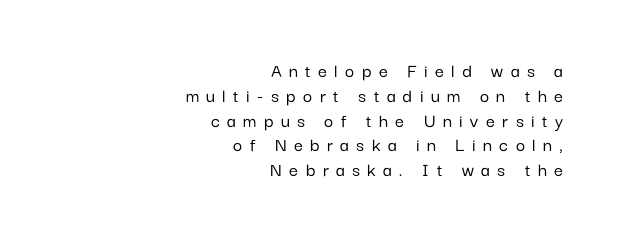
Q: Is the text italic (slanted)? A: No, it is upright.
Q: Is the text underlined? A: No.
Q: How is the paragraph aligned? A: Right-aligned.
Q: Is the spacing between letters normal or unusually wide? A: Unusually wide.
